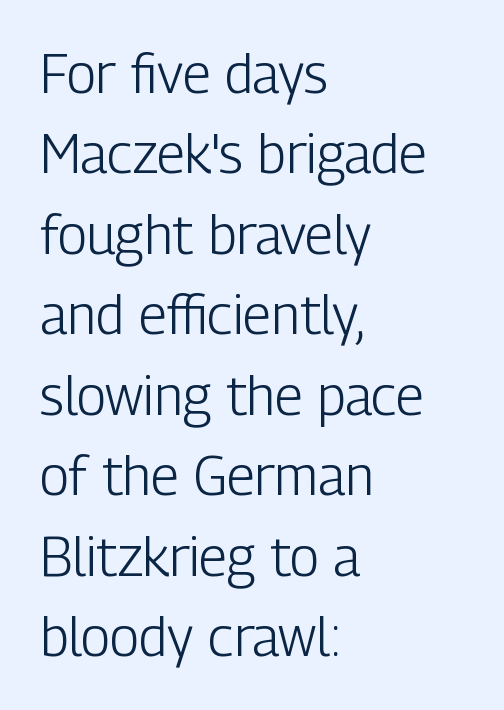
{"serif": "no", "italic": "no", "bold": "no", "weight": "light", "width": "condensed", "stroke_contrast": "low", "x_height": "medium", "monospaced": "no", "underline": "no", "align": "left", "line_spacing": "normal", "line_spacing_ratio": 1.49, "letter_spacing": "normal", "letter_spacing_em": 0.0, "glyph_px": 54}
